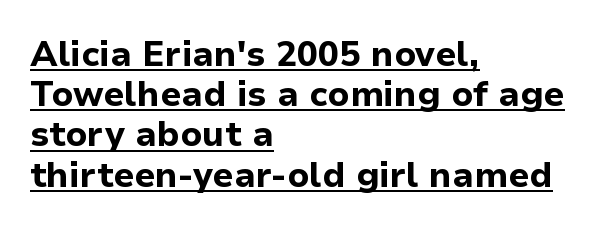
Q: Is the text bold? A: Yes.
Q: Is the text italic (slanted)? A: No, it is upright.
Q: Is the typeface a serif or a sans-serif typeface? A: Sans-serif.
Q: Is the text underlined? A: Yes.
Q: How is the paragraph aligned? A: Left-aligned.
Q: Is the spacing between letters normal or unusually wide? A: Normal.
Q: Is the spacing between lines tight, normal or loose? A: Tight.
Q: Width (condensed, normal, or wide)? A: Normal.
Q: Stroke contrast? A: Low.
Q: x-height? A: Medium.
Q: Monospaced? A: No.
